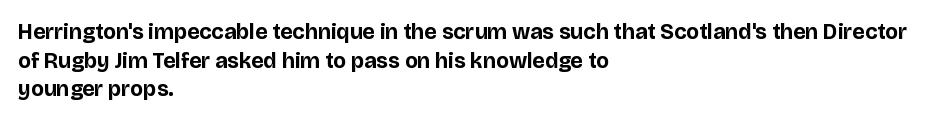
The image shows 22 px bold type, upright; set left-aligned, normal line spacing (1.3x), normal letter spacing, not underlined.
